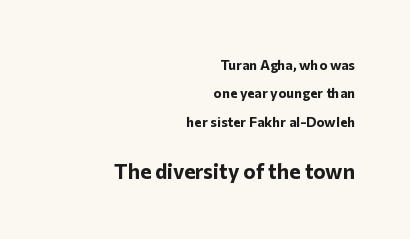
{"italic": "no", "bold": "yes", "underline": "no", "align": "right", "line_spacing": "loose", "line_spacing_ratio": 2.02, "letter_spacing": "normal", "letter_spacing_em": 0.0, "larger_block": "second", "size_ratio": 1.5, "glyph_px": 21}
